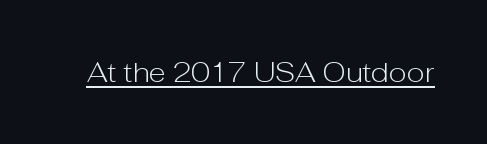
On a weight scale, this lands at 450 or below. Looks like regular typesetting: each glyph gets only the width it needs. Regarding serifs, this sample does without them. Posture: straight, roman, zero tilt. Every word sits above its own underline. This rendering leaves character spacing at its baseline value.
